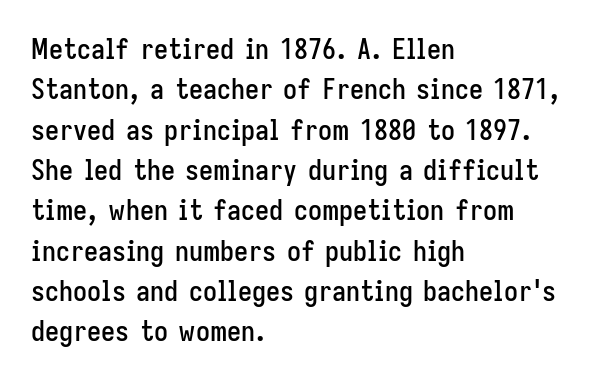
The image shows 28 px condensed sans-serif type, upright; set left-aligned, normal line spacing (1.44x), normal letter spacing, not underlined; low stroke contrast and a medium x-height.
